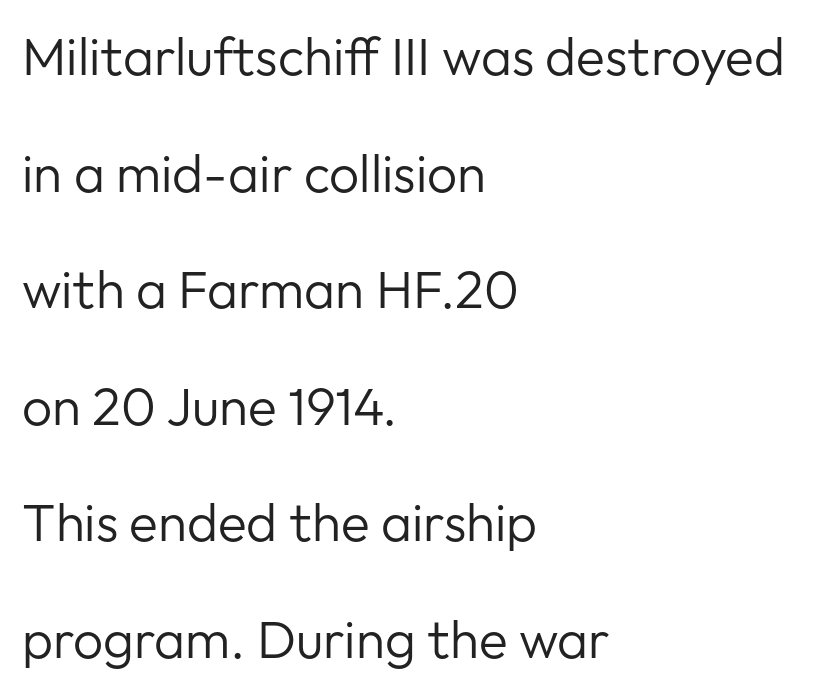
Just letters on the line, the space beneath them empty. The cut favours lightness, reaching ordinary text weight at its darkest. Inter-character spacing is left at the font's built-in metrics. Vertical strokes here are truly vertical.
